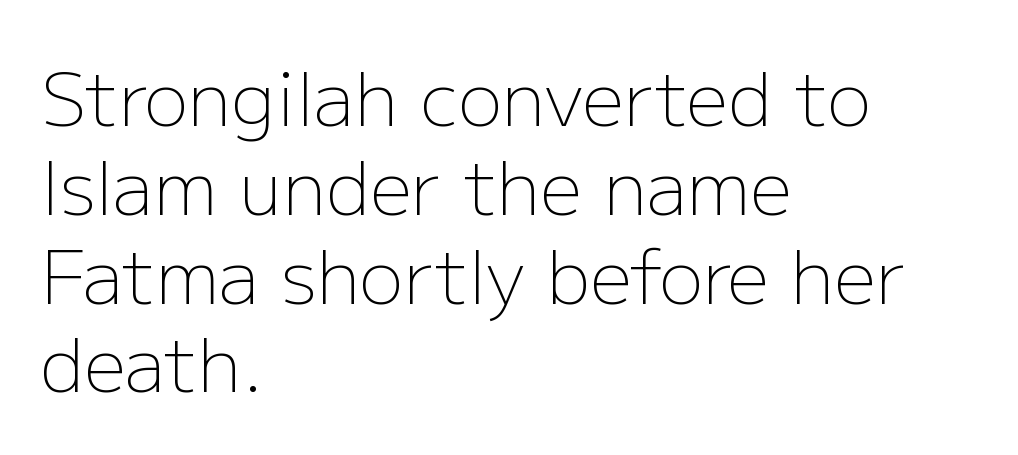
{"serif": "no", "italic": "no", "bold": "no", "weight": "light", "width": "normal", "stroke_contrast": "low", "x_height": "medium", "monospaced": "no", "underline": "no", "align": "left", "line_spacing_ratio": 1.2, "letter_spacing": "normal", "letter_spacing_em": 0.0, "glyph_px": 74}
